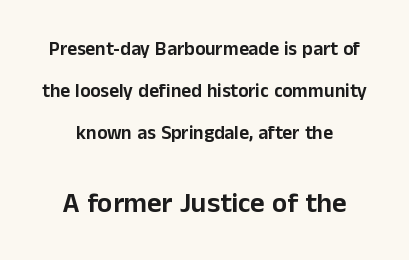
Q: Is the text italic (slanted)? A: No, it is upright.
Q: Is the typeface a serif or a sans-serif typeface? A: Sans-serif.
Q: Is the text underlined? A: No.
Q: How is the paragraph aligned? A: Centered.
Q: Is the spacing between letters normal or unusually wide? A: Normal.
Q: Is the spacing between lines tight, normal or loose? A: Loose.
Q: Which block of text is set in a larger size, the first (top) or the second (bottom)? A: The second (bottom) one.
Q: Width (condensed, normal, or wide)? A: Normal.
Q: Stroke contrast? A: Low.
Q: x-height? A: Medium.
Q: Monospaced? A: No.
